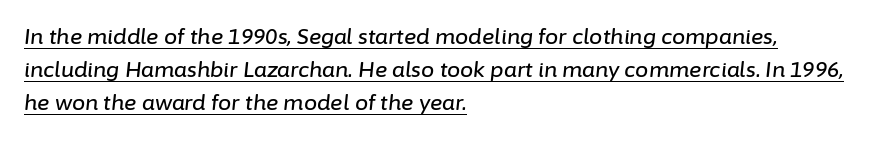
Italic? Definitely — the glyphs are oblique. Students, observe: this is what conventionally led text looks like. Horizontally, the lines are justified to the leading edge only. Check the space under the baseline: a stroke is drawn there.
